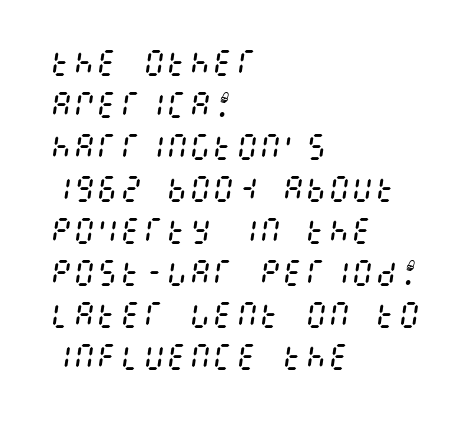
{"italic": "yes", "lean": "right", "slant_degrees": 8, "bold": "no", "weight": "regular", "width": "condensed", "stroke_contrast": "medium", "x_height": "large", "underline": "no", "align": "left", "line_spacing": "normal", "line_spacing_ratio": 1.45, "letter_spacing": "normal", "letter_spacing_em": 0.0, "glyph_px": 29}
